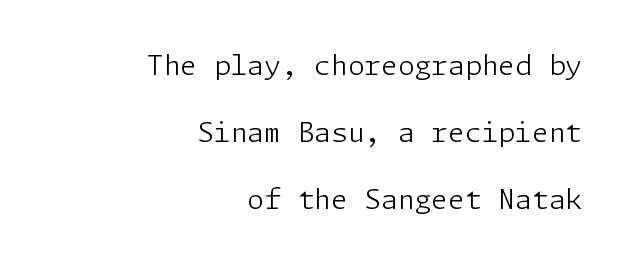
Q: Is the text bold? A: No.
Q: Is the text italic (slanted)? A: No, it is upright.
Q: Is the text underlined? A: No.
Q: How is the paragraph aligned? A: Right-aligned.
Q: Is the spacing between letters normal or unusually wide? A: Normal.
Q: Is the spacing between lines tight, normal or loose? A: Loose.
